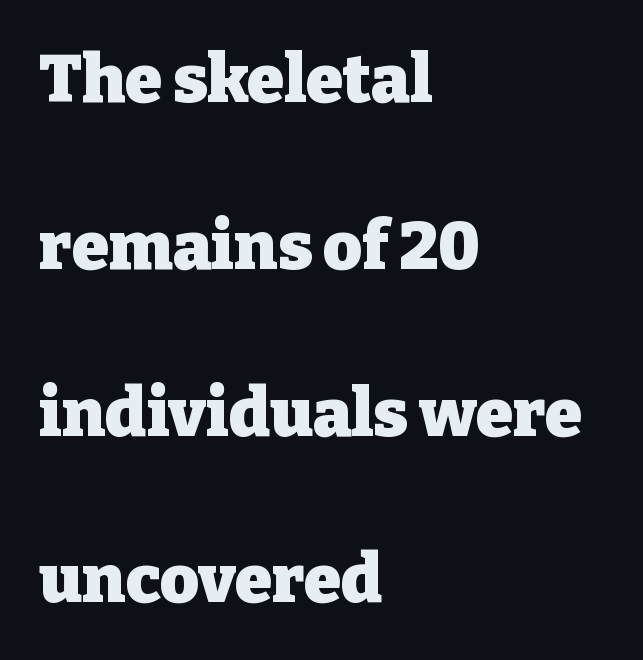
Italic: no, the glyphs are upright roman. The line-height multiplier appears high, well above default. Short and long lines alike share a common starting point at left. Note the varied advance widths — an 'i' is clearly narrower than an 'm'. The rendering shows small feet on the letterforms — a serif design.
